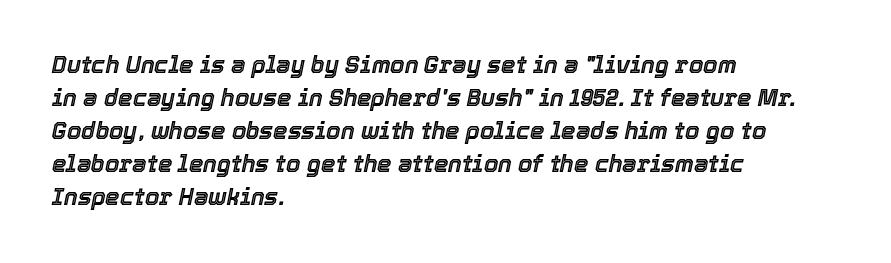
Slanted lettering throughout. The passage shown has conventional tracking throughout. The vertical gap from one line to the next is medium. No word sits above an underline. The typesetter chose a ragged-right arrangement here.
